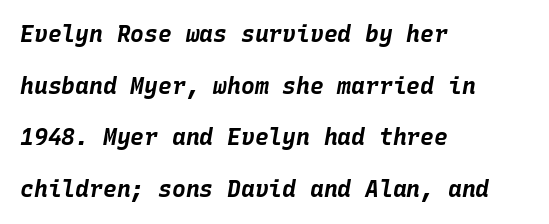
Q: Is the text bold? A: Yes.
Q: Is the text italic (slanted)? A: Yes, it leans right by about 10 degrees.
Q: Is the text underlined? A: No.
Q: How is the paragraph aligned? A: Left-aligned.
Q: Is the spacing between letters normal or unusually wide? A: Normal.
Q: Is the spacing between lines tight, normal or loose? A: Loose.
